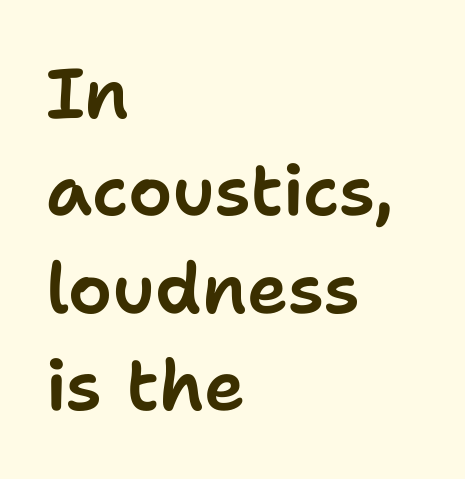
Q: Is the text italic (slanted)? A: No, it is upright.
Q: Is the typeface a serif or a sans-serif typeface? A: Sans-serif.
Q: Is the text underlined? A: No.
Q: How is the paragraph aligned? A: Left-aligned.
Q: Is the spacing between letters normal or unusually wide? A: Normal.
Q: Is the spacing between lines tight, normal or loose? A: Normal.
Q: Width (condensed, normal, or wide)? A: Normal.
Q: Stroke contrast? A: Low.
Q: x-height? A: Medium.
Q: Monospaced? A: No.
